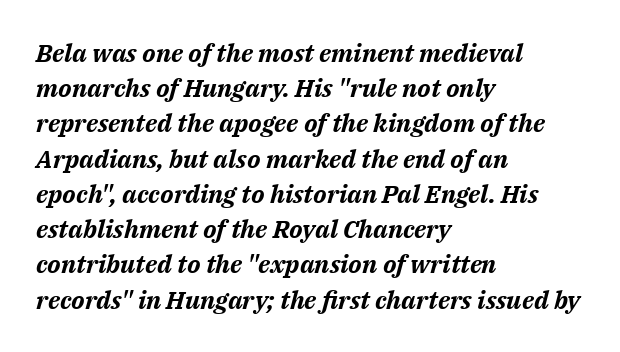
The image shows 25 px bold type, italic (leaning right); set left-aligned, normal line spacing (1.41x), normal letter spacing, not underlined.
